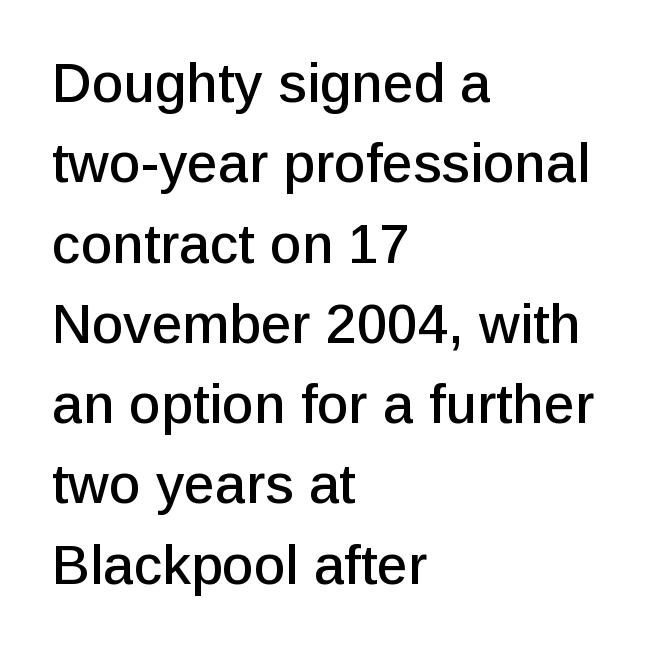
Q: Is the text italic (slanted)? A: No, it is upright.
Q: Is the typeface a serif or a sans-serif typeface? A: Sans-serif.
Q: Is the text underlined? A: No.
Q: How is the paragraph aligned? A: Left-aligned.
Q: Is the spacing between letters normal or unusually wide? A: Normal.
Q: Is the spacing between lines tight, normal or loose? A: Normal.
Q: Width (condensed, normal, or wide)? A: Normal.
Q: Stroke contrast? A: Low.
Q: x-height? A: Medium.
Q: Monospaced? A: No.
